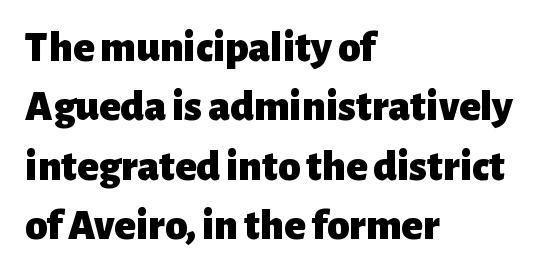
{"serif": "no", "italic": "no", "bold": "yes", "weight": "heavy", "width": "normal", "stroke_contrast": "low", "x_height": "medium", "monospaced": "no", "underline": "no", "align": "left", "line_spacing": "normal", "line_spacing_ratio": 1.35, "letter_spacing": "normal", "letter_spacing_em": 0.0, "glyph_px": 44}
